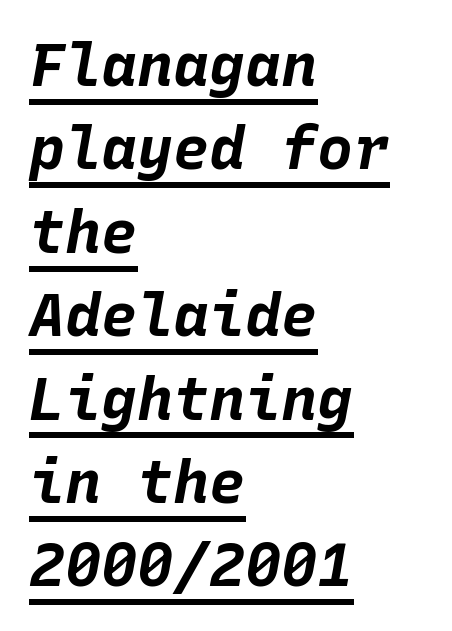
Q: Is the text bold? A: Yes.
Q: Is the text italic (slanted)? A: Yes, it leans right by about 10 degrees.
Q: Is the text underlined? A: Yes.
Q: How is the paragraph aligned? A: Left-aligned.
Q: Is the spacing between letters normal or unusually wide? A: Normal.
Q: Is the spacing between lines tight, normal or loose? A: Normal.
Q: Width (condensed, normal, or wide)? A: Normal.
Q: Stroke contrast? A: Low.
Q: x-height? A: Large.
Q: Monospaced? A: Yes.
